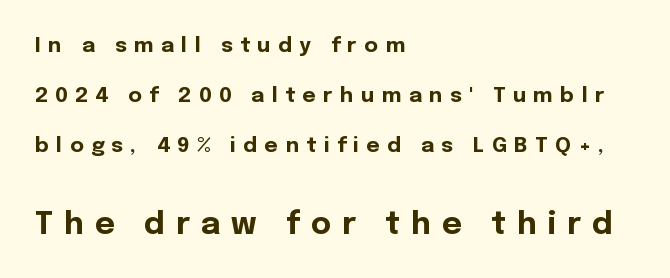
The image shows 31 px bold sans-serif type, upright; set left-aligned, loose line spacing (2.37x), unusually wide letter spacing (+0.35 em), not underlined; the second (bottom) block is 1.48x larger; a medium x-height.
